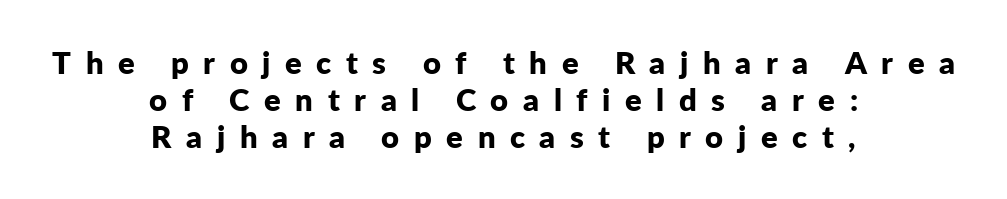
{"serif": "no", "italic": "no", "bold": "yes", "weight": "bold", "width": "normal", "stroke_contrast": "low", "x_height": "medium", "monospaced": "no", "underline": "no", "align": "center", "line_spacing_ratio": 1.2, "letter_spacing": "wide", "letter_spacing_em": 0.47, "glyph_px": 31}
